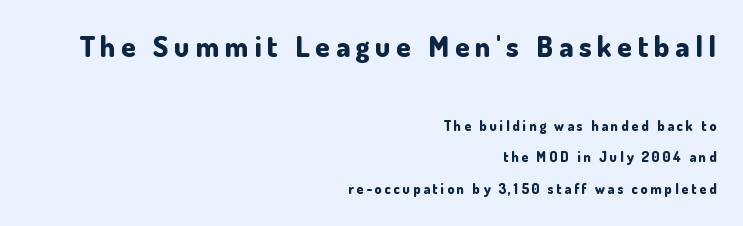
Q: Is the text bold? A: Yes.
Q: Is the text italic (slanted)? A: No, it is upright.
Q: Is the typeface a serif or a sans-serif typeface? A: Sans-serif.
Q: Is the text underlined? A: No.
Q: How is the paragraph aligned? A: Right-aligned.
Q: Is the spacing between letters normal or unusually wide? A: Unusually wide.
Q: Is the spacing between lines tight, normal or loose? A: Loose.
Q: Which block of text is set in a larger size, the first (top) or the second (bottom)? A: The first (top) one.
Q: Width (condensed, normal, or wide)? A: Normal.
Q: Stroke contrast? A: Low.
Q: x-height? A: Small.
Q: Monospaced? A: No.
